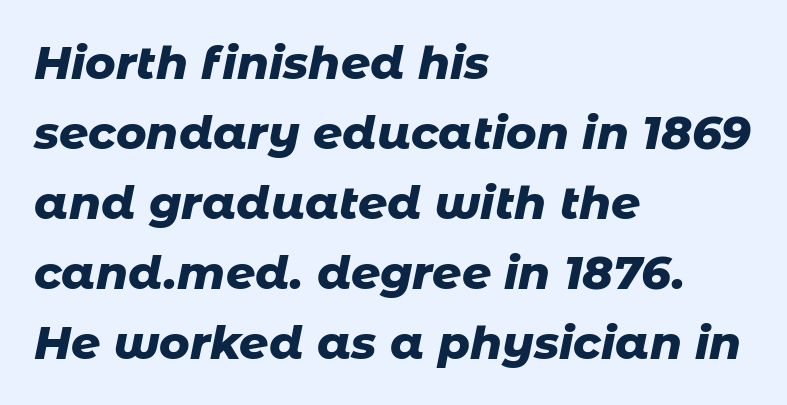
{"italic": "yes", "lean": "right", "slant_degrees": 11, "bold": "yes", "weight": "heavy", "width": "normal", "stroke_contrast": "low", "x_height": "medium", "monospaced": "no", "underline": "no", "align": "left", "line_spacing": "normal", "line_spacing_ratio": 1.52, "letter_spacing": "normal", "letter_spacing_em": 0.0, "glyph_px": 46}
